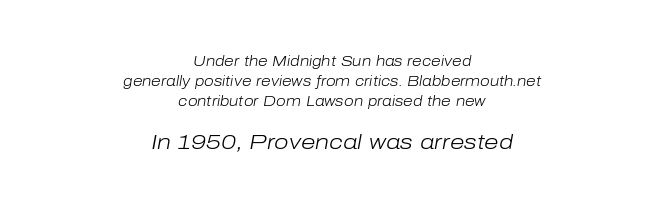
{"italic": "yes", "lean": "right", "slant_degrees": 10, "bold": "no", "underline": "no", "align": "center", "line_spacing": "normal", "line_spacing_ratio": 1.44, "letter_spacing": "normal", "letter_spacing_em": 0.0, "larger_block": "second", "size_ratio": 1.5, "glyph_px": 21}
